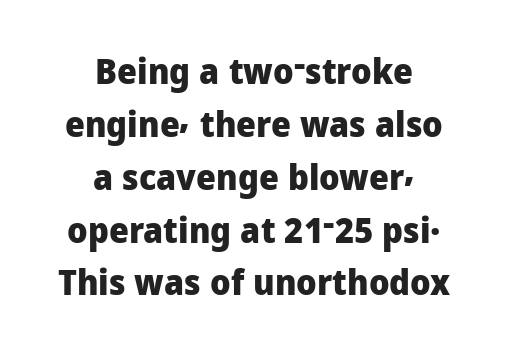
Q: Is the text bold? A: Yes.
Q: Is the text italic (slanted)? A: No, it is upright.
Q: Is the typeface a serif or a sans-serif typeface? A: Sans-serif.
Q: Is the text underlined? A: No.
Q: How is the paragraph aligned? A: Centered.
Q: Is the spacing between letters normal or unusually wide? A: Normal.
Q: Is the spacing between lines tight, normal or loose? A: Normal.
Q: Width (condensed, normal, or wide)? A: Normal.
Q: Stroke contrast? A: Low.
Q: x-height? A: Medium.
Q: Monospaced? A: No.
